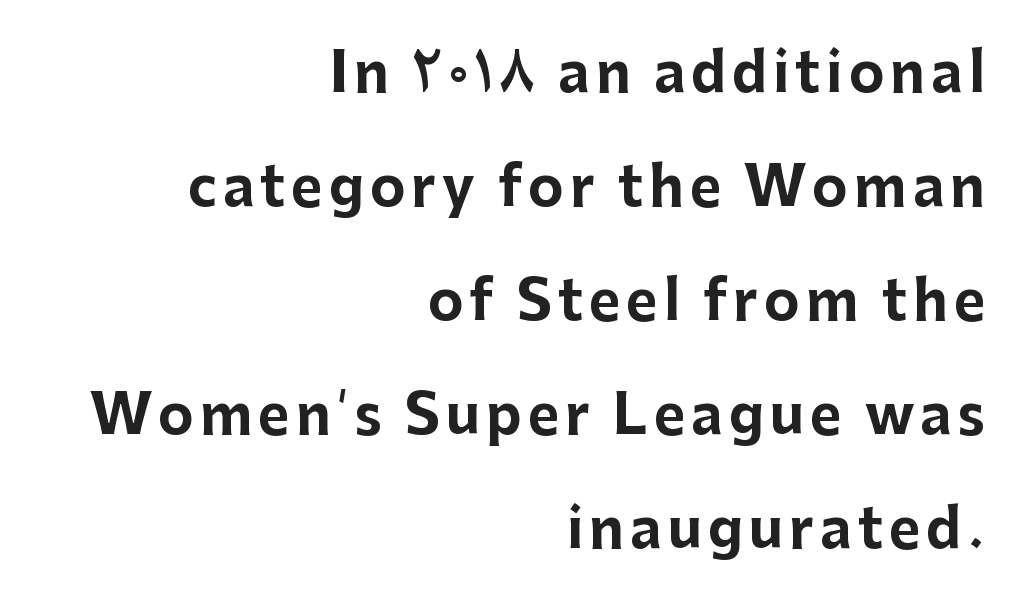
Q: Is the text bold? A: Yes.
Q: Is the text italic (slanted)? A: No, it is upright.
Q: Is the typeface a serif or a sans-serif typeface? A: Sans-serif.
Q: Is the text underlined? A: No.
Q: How is the paragraph aligned? A: Right-aligned.
Q: Is the spacing between lines tight, normal or loose? A: Loose.
Q: Width (condensed, normal, or wide)? A: Normal.
Q: Stroke contrast? A: Low.
Q: x-height? A: Medium.
Q: Monospaced? A: No.
